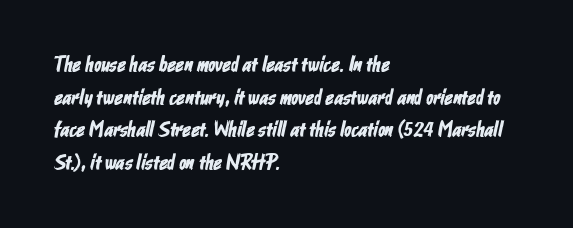
{"underline": "no", "align": "left", "line_spacing": "normal", "line_spacing_ratio": 1.55, "letter_spacing": "normal", "letter_spacing_em": 0.0, "glyph_px": 21}
